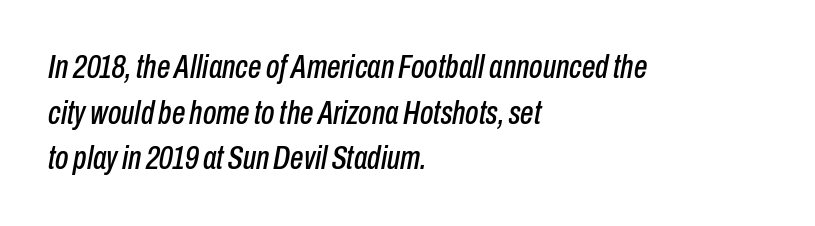
{"italic": "yes", "lean": "right", "slant_degrees": 10, "width": "condensed", "stroke_contrast": "low", "x_height": "medium", "monospaced": "no", "underline": "no", "align": "left", "line_spacing": "normal", "line_spacing_ratio": 1.34, "letter_spacing": "normal", "letter_spacing_em": 0.0, "glyph_px": 34}
